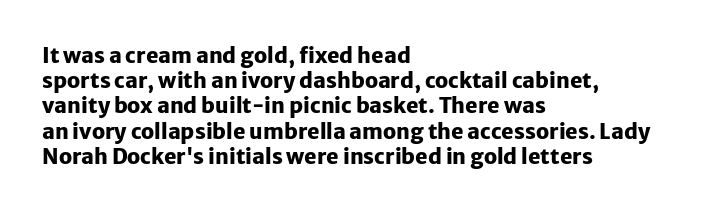
Q: Is the text bold? A: Yes.
Q: Is the text italic (slanted)? A: No, it is upright.
Q: Is the text underlined? A: No.
Q: How is the paragraph aligned? A: Left-aligned.
Q: Is the spacing between letters normal or unusually wide? A: Normal.
